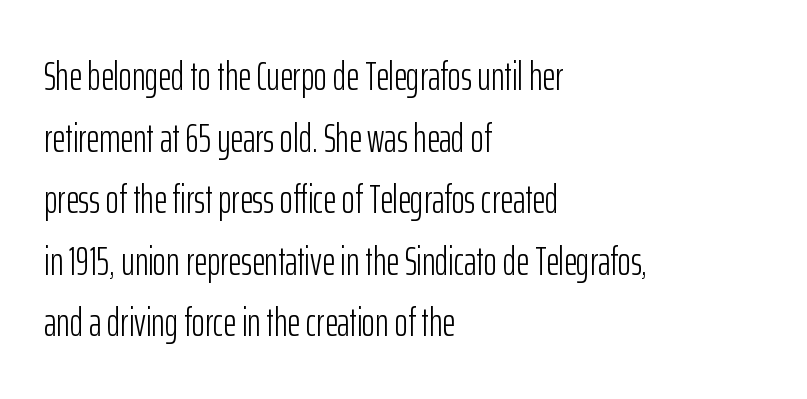
Q: Is the text bold? A: No.
Q: Is the text italic (slanted)? A: No, it is upright.
Q: Is the typeface a serif or a sans-serif typeface? A: Sans-serif.
Q: Is the text underlined? A: No.
Q: How is the paragraph aligned? A: Left-aligned.
Q: Is the spacing between letters normal or unusually wide? A: Normal.
Q: Is the spacing between lines tight, normal or loose? A: Normal.
Q: Width (condensed, normal, or wide)? A: Condensed.
Q: Stroke contrast? A: Low.
Q: x-height? A: Medium.
Q: Monospaced? A: No.
